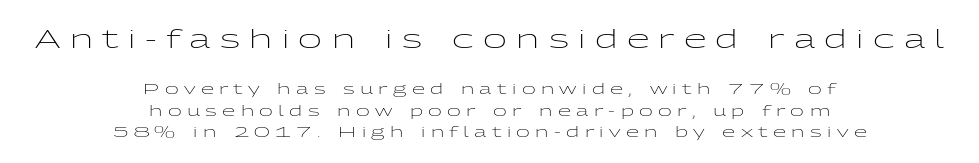
The image shows 26 px text type, upright; set centered, normal line spacing (1.41x), unusually wide letter spacing (+0.36 em), not underlined; the first (top) block is 1.73x larger.
